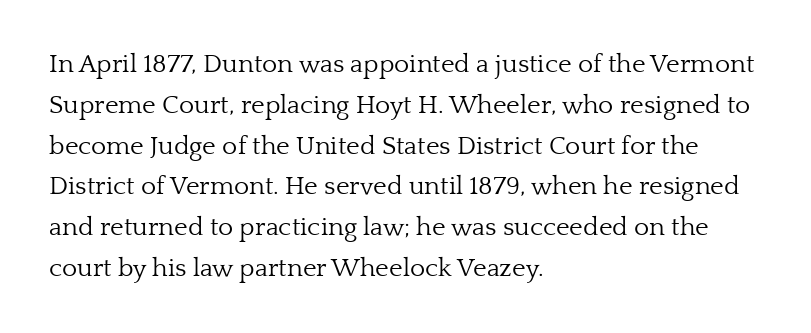
The image shows 26 px text type, upright; set left-aligned, normal line spacing (1.57x), normal letter spacing, not underlined.
